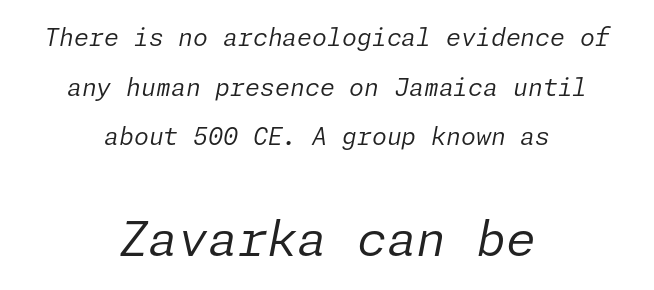
Q: Is the text bold? A: No.
Q: Is the text italic (slanted)? A: Yes, it leans right by about 11 degrees.
Q: Is the text underlined? A: No.
Q: How is the paragraph aligned? A: Centered.
Q: Is the spacing between letters normal or unusually wide? A: Normal.
Q: Is the spacing between lines tight, normal or loose? A: Loose.
Q: Which block of text is set in a larger size, the first (top) or the second (bottom)? A: The second (bottom) one.
Q: Width (condensed, normal, or wide)? A: Normal.
Q: Stroke contrast? A: Low.
Q: x-height? A: Medium.
